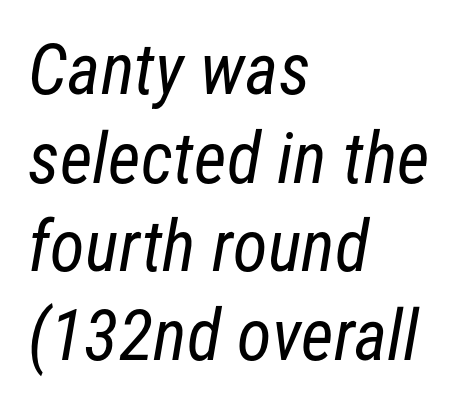
Q: Is the text bold? A: No.
Q: Is the typeface a serif or a sans-serif typeface? A: Sans-serif.
Q: Is the text underlined? A: No.
Q: How is the paragraph aligned? A: Left-aligned.
Q: Is the spacing between letters normal or unusually wide? A: Normal.
Q: Is the spacing between lines tight, normal or loose? A: Normal.
Q: Width (condensed, normal, or wide)? A: Condensed.
Q: Stroke contrast? A: Low.
Q: x-height? A: Medium.
Q: Monospaced? A: No.
